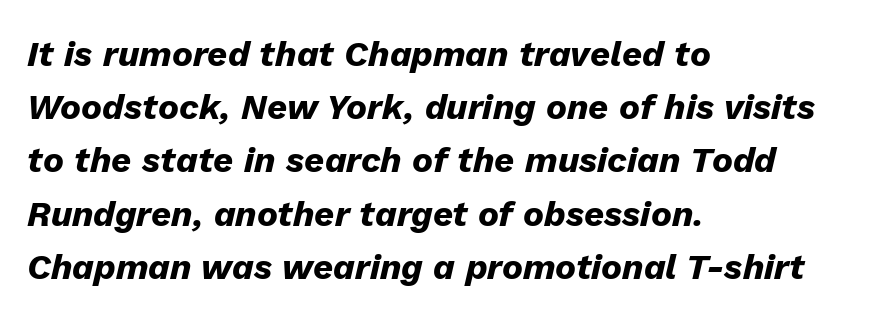
Q: Is the text bold? A: Yes.
Q: Is the text italic (slanted)? A: Yes, it leans right by about 13 degrees.
Q: Is the text underlined? A: No.
Q: How is the paragraph aligned? A: Left-aligned.
Q: Is the spacing between letters normal or unusually wide? A: Normal.
Q: Is the spacing between lines tight, normal or loose? A: Normal.
Q: Width (condensed, normal, or wide)? A: Normal.
Q: Stroke contrast? A: Low.
Q: x-height? A: Medium.
Q: Monospaced? A: No.
